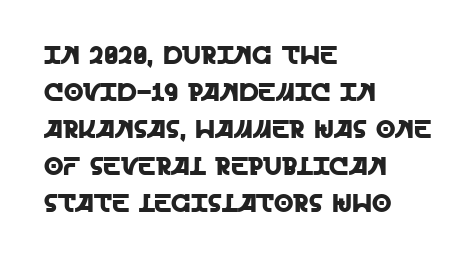
The image shows 25 px text type, upright; set left-aligned, normal line spacing (1.48x), normal letter spacing, not underlined.
